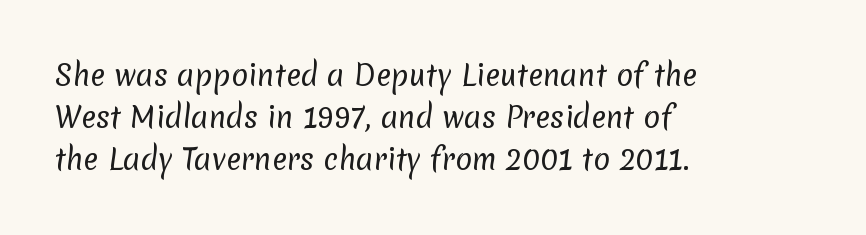
{"serif": "no", "bold": "no", "weight": "regular", "width": "normal", "stroke_contrast": "low", "x_height": "medium", "monospaced": "no", "underline": "no", "align": "left", "line_spacing": "normal", "line_spacing_ratio": 1.5, "letter_spacing": "normal", "letter_spacing_em": 0.0, "glyph_px": 28}
